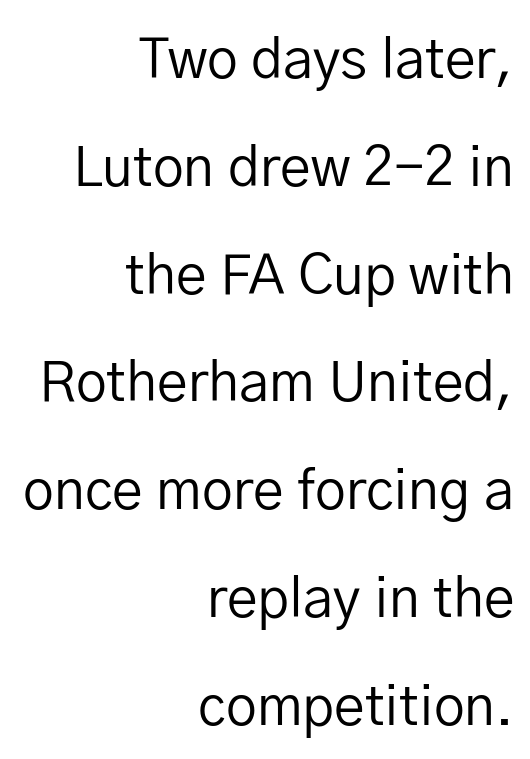
The lines in this sample share a right terminus and differ only in where they begin. No italicization has been applied; the sample stays upright. Weight: not bold — regular or lighter. Here the glyphs are tracked normally, forming tight word shapes.
